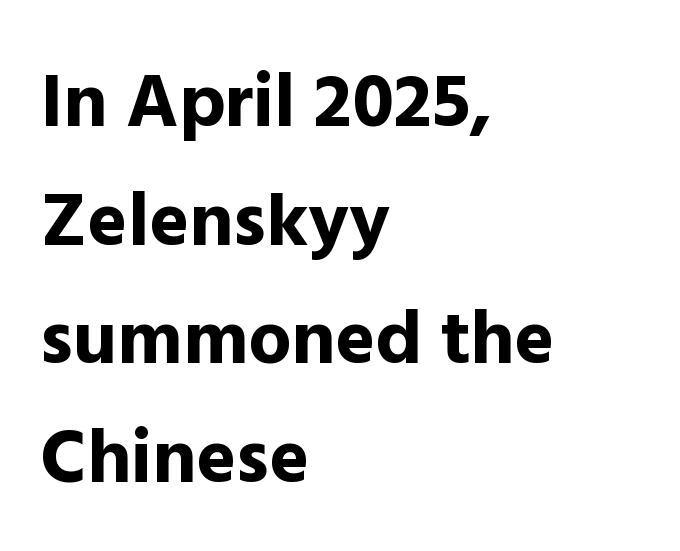
{"serif": "no", "italic": "no", "bold": "yes", "weight": "bold", "width": "normal", "x_height": "medium", "monospaced": "no", "underline": "no", "align": "left", "line_spacing": "normal", "line_spacing_ratio": 1.56, "letter_spacing": "normal", "letter_spacing_em": 0.0, "glyph_px": 76}
